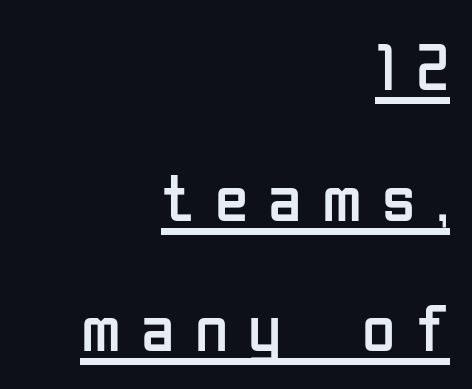
You could fit nearly another row in the gap between these rows. Characters remain perfectly vertical along every line. The rag falls on the left side of this text block. The letters look calm and open, with moderate or lighter stems. The specimen includes a rule beneath the text block's lines. Does the type have serifs? No, each stem ends abruptly.
